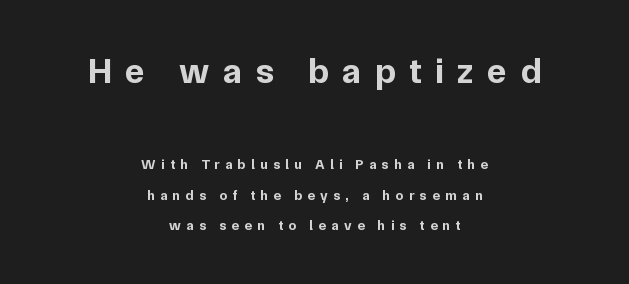
Q: Is the text bold? A: Yes.
Q: Is the text italic (slanted)? A: No, it is upright.
Q: Is the typeface a serif or a sans-serif typeface? A: Sans-serif.
Q: Is the text underlined? A: No.
Q: How is the paragraph aligned? A: Centered.
Q: Is the spacing between letters normal or unusually wide? A: Unusually wide.
Q: Is the spacing between lines tight, normal or loose? A: Loose.
Q: Which block of text is set in a larger size, the first (top) or the second (bottom)? A: The first (top) one.
Q: Width (condensed, normal, or wide)? A: Normal.
Q: Stroke contrast? A: Low.
Q: x-height? A: Medium.
Q: Monospaced? A: No.
